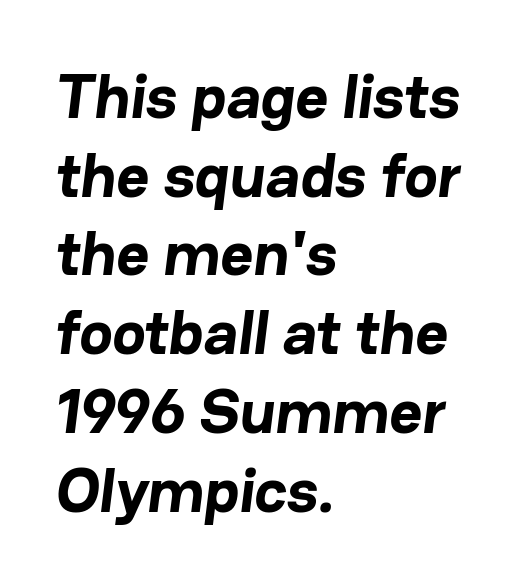
Q: Is the text bold? A: Yes.
Q: Is the typeface a serif or a sans-serif typeface? A: Sans-serif.
Q: Is the text underlined? A: No.
Q: How is the paragraph aligned? A: Left-aligned.
Q: Is the spacing between letters normal or unusually wide? A: Normal.
Q: Is the spacing between lines tight, normal or loose? A: Normal.
Q: Width (condensed, normal, or wide)? A: Normal.
Q: Stroke contrast? A: Low.
Q: x-height? A: Medium.
Q: Monospaced? A: No.
